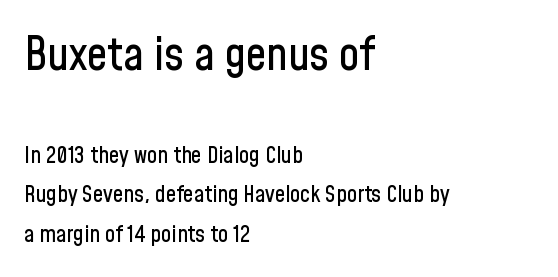
{"serif": "no", "italic": "no", "width": "condensed", "stroke_contrast": "low", "x_height": "medium", "monospaced": "no", "underline": "no", "align": "left", "line_spacing_ratio": 1.72, "letter_spacing": "normal", "letter_spacing_em": 0.0, "larger_block": "first", "size_ratio": 2.0, "glyph_px": 46}
